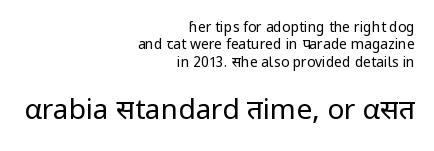
The image shows 28 px regular-weight sans-serif type, upright; set right-aligned, line spacing 1.24x, normal letter spacing, not underlined; the second (bottom) block is 2.0x larger; low stroke contrast and a medium x-height.
